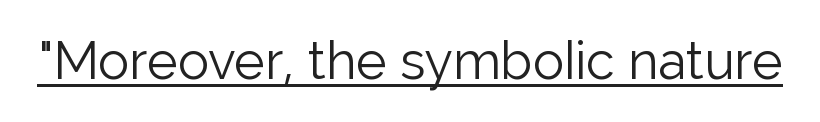
No letter is thick-stroked: the sample isn't bold. Notice how a bar underscores the lettering throughout. Do the characters align in a grid? No, the font is proportional. The lettering holds an erect, upright posture throughout. I'd call this a sans setting — the letters go barefoot. The tracking reads as untouched default to a designer's eye.
